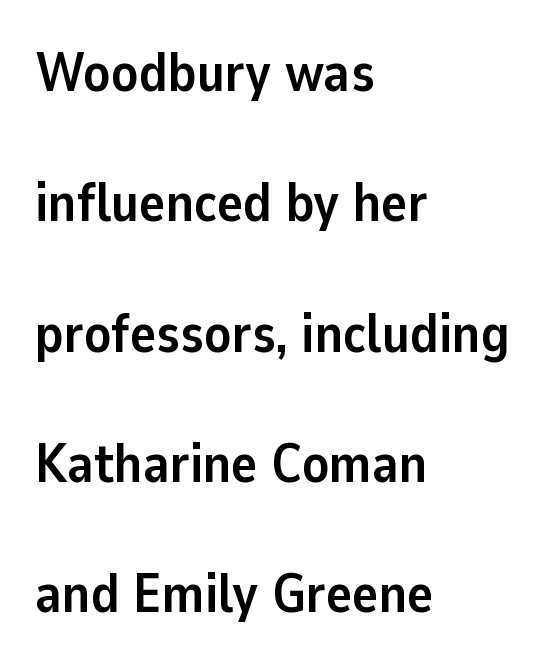
Q: Is the text bold? A: Yes.
Q: Is the text italic (slanted)? A: No, it is upright.
Q: Is the typeface a serif or a sans-serif typeface? A: Sans-serif.
Q: Is the text underlined? A: No.
Q: How is the paragraph aligned? A: Left-aligned.
Q: Is the spacing between letters normal or unusually wide? A: Normal.
Q: Is the spacing between lines tight, normal or loose? A: Loose.
Q: Width (condensed, normal, or wide)? A: Normal.
Q: Stroke contrast? A: Low.
Q: x-height? A: Medium.
Q: Monospaced? A: No.
